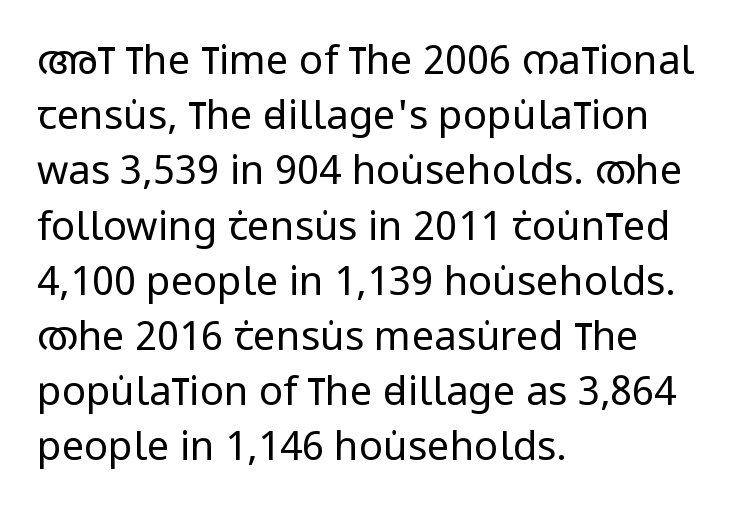
Type style note: lacks serifs. The characters are drawn with everyday or finer stroke widths. If you drew a ruler down the left edge, every line would touch it. Do the letters lean? They stand straight. Character widths vary here, with narrow letters taking less room than wide ones. Check under the words: just untouched page.
